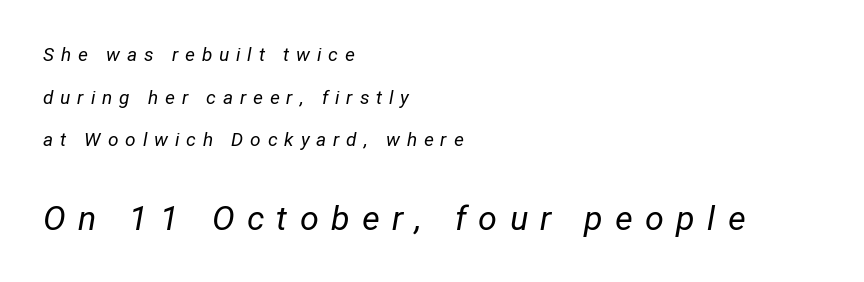
Think of a printed novel: that variable character pitch is what you see here. Whoever set this chose breathing room over compactness in the vertical rhythm. Slanted lettering throughout. Someone cranked the tracking dial way up on this one. Underlining? Definitely not there. Between these two stacked blocks, the lower one wins on size.
